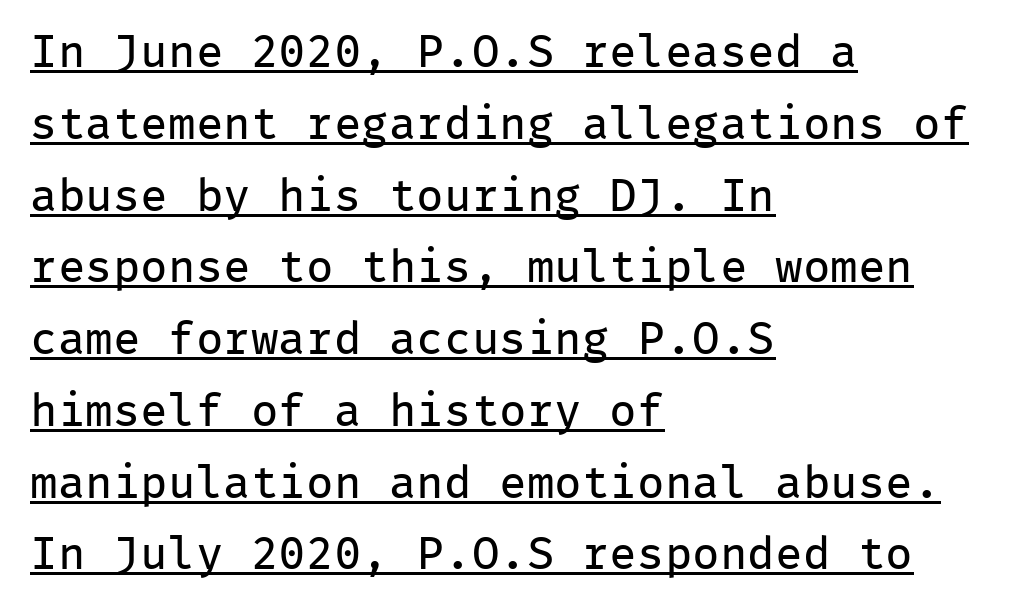
{"serif": "no", "italic": "no", "bold": "no", "weight": "regular", "width": "normal", "stroke_contrast": "low", "x_height": "medium", "monospaced": "yes", "underline": "yes", "align": "left", "line_spacing": "normal", "line_spacing_ratio": 1.56, "letter_spacing": "normal", "letter_spacing_em": 0.0, "glyph_px": 46}
